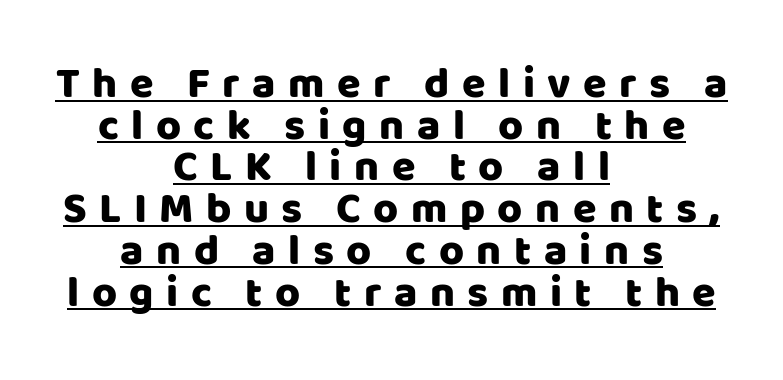
The image shows 43 px sans-serif type, upright; set centered, tight line spacing (0.97x), unusually wide letter spacing (+0.29 em), underlined; low stroke contrast and a large x-height.
